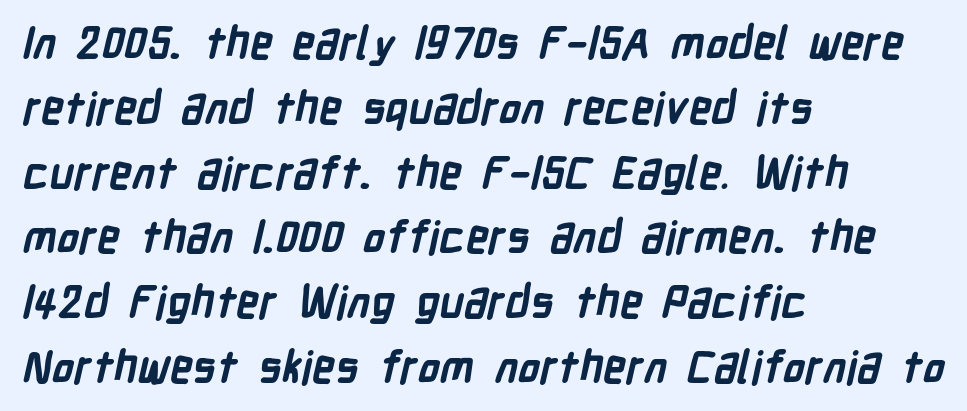
Is there much room between lines? A standard amount, neither cramped nor airy. The designer went with a sans here, leaving each stem footless. Do the characters align in a grid? No, the font is proportional. Inter-character spacing is left at the font's built-in metrics.
